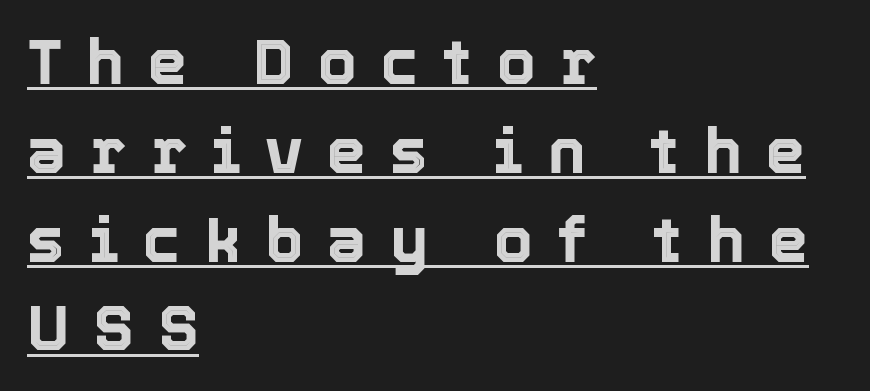
The sample's only ornament is a line tracing under the words. The rendering uses natural spacing where letterforms have individual widths. Each new line begins a customary step beneath the previous one. This sample is left-justified, so line endings fall wherever the words run out. Rendered with straight, roman letterforms. The rendering inserts visible extra space after every character.
